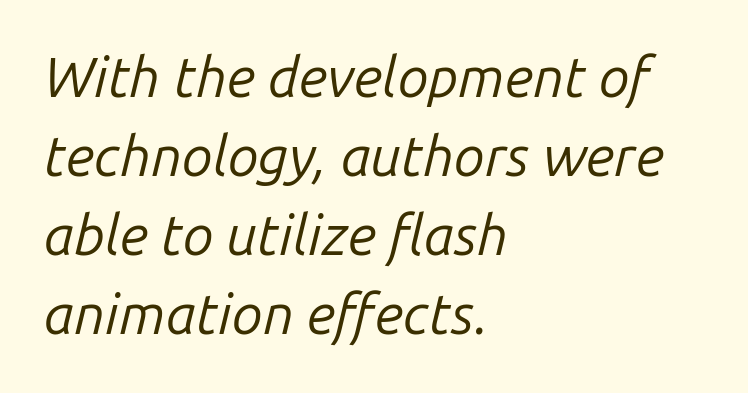
{"italic": "yes", "lean": "right", "slant_degrees": 14, "bold": "no", "weight": "regular", "width": "normal", "stroke_contrast": "low", "x_height": "medium", "monospaced": "no", "underline": "no", "align": "left", "line_spacing": "normal", "line_spacing_ratio": 1.41, "letter_spacing": "normal", "letter_spacing_em": 0.0, "glyph_px": 56}
